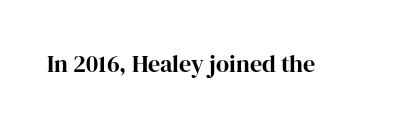
What stands out about the letter spacing? Nothing — it is the standard amount. Upright lettering throughout. Bold? Absolutely — the strokes are thick and heavy. The glyphs are unaccompanied by any horizontal stroke below them.
